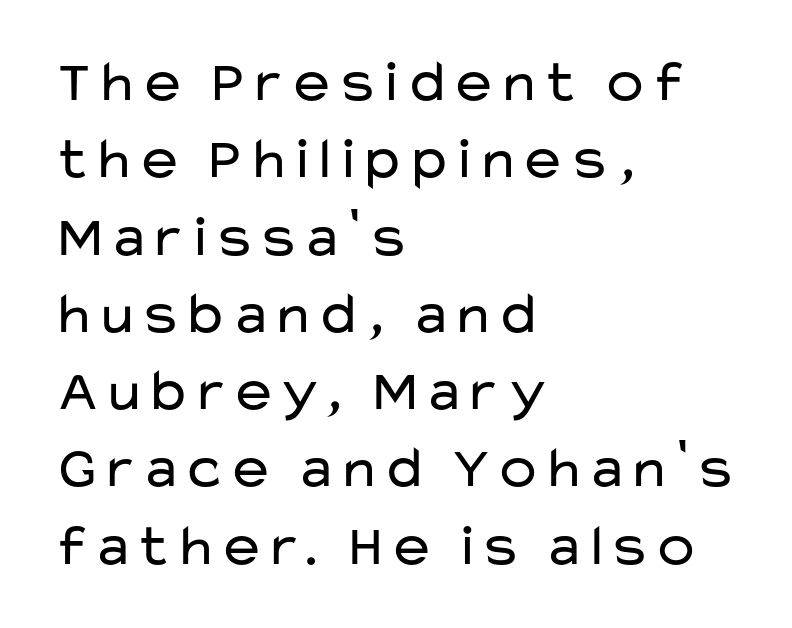
Q: Is the text bold? A: No.
Q: Is the text italic (slanted)? A: No, it is upright.
Q: Is the typeface a serif or a sans-serif typeface? A: Sans-serif.
Q: Is the text underlined? A: No.
Q: How is the paragraph aligned? A: Left-aligned.
Q: Is the spacing between letters normal or unusually wide? A: Normal.
Q: Is the spacing between lines tight, normal or loose? A: Normal.
Q: Width (condensed, normal, or wide)? A: Wide.
Q: Stroke contrast? A: Low.
Q: x-height? A: Medium.
Q: Monospaced? A: No.
